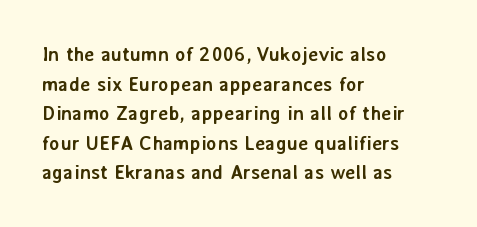
The image shows 20 px bold type, upright; set left-aligned, normal line spacing (1.48x), normal letter spacing, not underlined.
